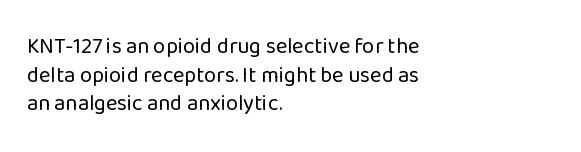
Q: Is the text bold? A: No.
Q: Is the text italic (slanted)? A: No, it is upright.
Q: Is the text underlined? A: No.
Q: How is the paragraph aligned? A: Left-aligned.
Q: Is the spacing between letters normal or unusually wide? A: Normal.
Q: Is the spacing between lines tight, normal or loose? A: Normal.
